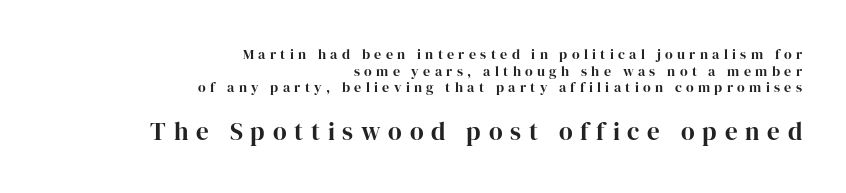
{"italic": "no", "bold": "yes", "underline": "no", "align": "right", "line_spacing_ratio": 1.19, "letter_spacing": "wide", "letter_spacing_em": 0.31, "larger_block": "second", "size_ratio": 1.79, "glyph_px": 25}
